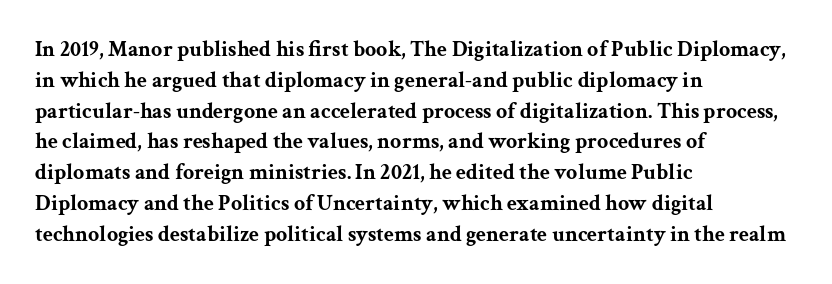
Q: Is the text bold? A: Yes.
Q: Is the text italic (slanted)? A: No, it is upright.
Q: Is the text underlined? A: No.
Q: How is the paragraph aligned? A: Left-aligned.
Q: Is the spacing between letters normal or unusually wide? A: Normal.
Q: Is the spacing between lines tight, normal or loose? A: Normal.
